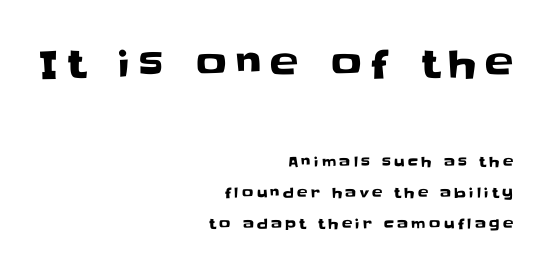
The glyphs in this specimen are sans serif. Note the varied advance widths — an 'i' is clearly narrower than an 'm'. Summary of vertical rhythm: relaxed, with wide interline spacing. Clear beneath every line of the passage. Note: larger setting up top, smaller setting below. The gaps between neighbouring characters are conspicuously large.
